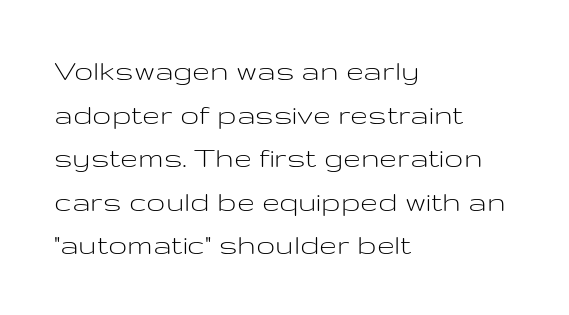
{"serif": "no", "italic": "no", "bold": "no", "weight": "light", "width": "wide", "stroke_contrast": "low", "x_height": "medium", "monospaced": "no", "underline": "no", "align": "left", "line_spacing": "normal", "line_spacing_ratio": 1.36, "letter_spacing": "normal", "letter_spacing_em": 0.0, "glyph_px": 32}
